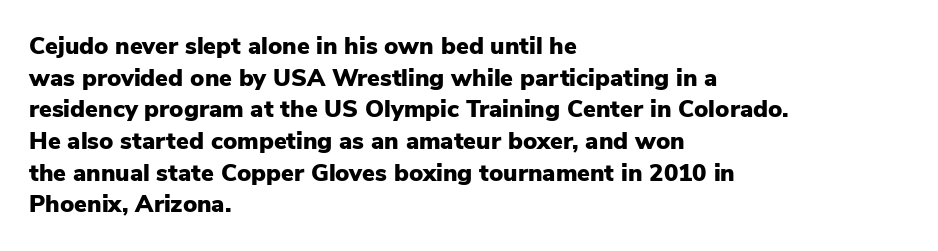
{"italic": "no", "bold": "yes", "underline": "no", "align": "left", "line_spacing": "normal", "line_spacing_ratio": 1.32, "letter_spacing": "normal", "letter_spacing_em": 0.0, "glyph_px": 24}
